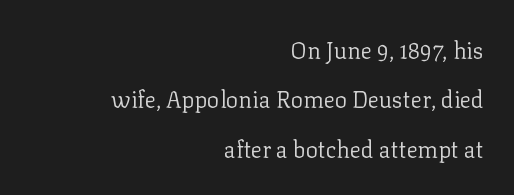
Q: Is the text bold? A: No.
Q: Is the text italic (slanted)? A: No, it is upright.
Q: Is the text underlined? A: No.
Q: How is the paragraph aligned? A: Right-aligned.
Q: Is the spacing between letters normal or unusually wide? A: Normal.
Q: Is the spacing between lines tight, normal or loose? A: Loose.
